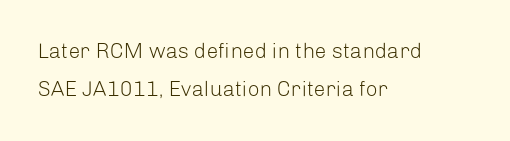
The image shows 21 px text type, upright; set left-aligned, line spacing 1.82x, normal letter spacing, not underlined.
